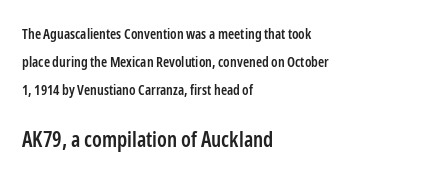
The image shows 21 px text type, upright; set left-aligned, loose line spacing (1.99x), normal letter spacing, not underlined; the second (bottom) block is 1.5x larger.
